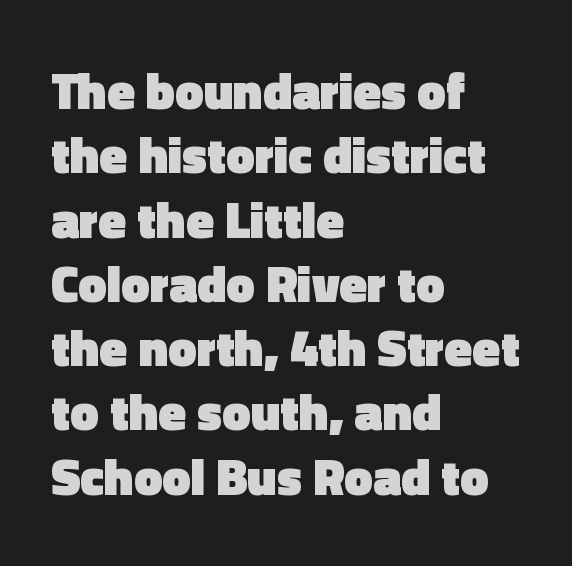
{"serif": "no", "italic": "no", "bold": "yes", "weight": "heavy", "width": "normal", "x_height": "medium", "monospaced": "no", "underline": "no", "align": "left", "line_spacing": "normal", "line_spacing_ratio": 1.26, "letter_spacing": "normal", "letter_spacing_em": 0.0, "glyph_px": 51}
